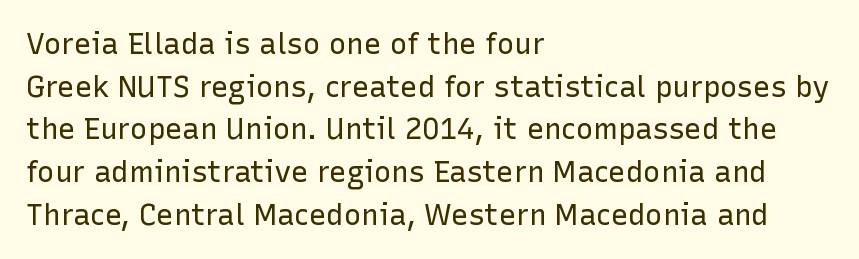
Q: Is the text bold? A: No.
Q: Is the text italic (slanted)? A: No, it is upright.
Q: Is the typeface a serif or a sans-serif typeface? A: Sans-serif.
Q: Is the text underlined? A: No.
Q: How is the paragraph aligned? A: Left-aligned.
Q: Is the spacing between letters normal or unusually wide? A: Normal.
Q: Is the spacing between lines tight, normal or loose? A: Normal.
Q: Width (condensed, normal, or wide)? A: Normal.
Q: Stroke contrast? A: Low.
Q: x-height? A: Medium.
Q: Monospaced? A: No.
